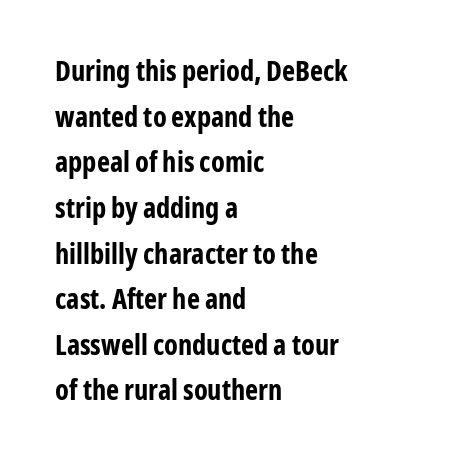
Q: Is the text bold? A: Yes.
Q: Is the text italic (slanted)? A: No, it is upright.
Q: Is the typeface a serif or a sans-serif typeface? A: Sans-serif.
Q: Is the text underlined? A: No.
Q: How is the paragraph aligned? A: Left-aligned.
Q: Is the spacing between letters normal or unusually wide? A: Normal.
Q: Is the spacing between lines tight, normal or loose? A: Normal.
Q: Width (condensed, normal, or wide)? A: Condensed.
Q: Stroke contrast? A: Low.
Q: x-height? A: Medium.
Q: Monospaced? A: No.
